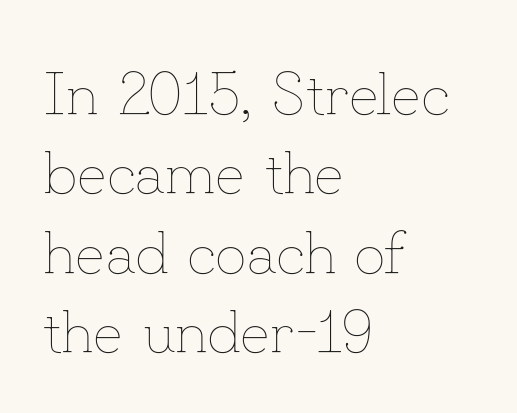
Q: Is the text bold? A: No.
Q: Is the text italic (slanted)? A: No, it is upright.
Q: Is the text underlined? A: No.
Q: How is the paragraph aligned? A: Left-aligned.
Q: Is the spacing between letters normal or unusually wide? A: Normal.
Q: Is the spacing between lines tight, normal or loose? A: Normal.
Q: Width (condensed, normal, or wide)? A: Normal.
Q: Stroke contrast? A: Low.
Q: x-height? A: Small.
Q: Monospaced? A: No.
